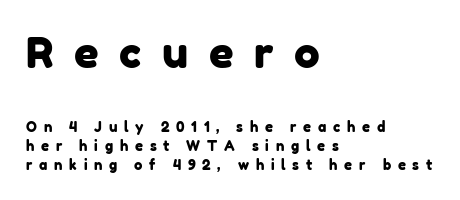
The image shows 43 px sans-serif type; set left-aligned, normal line spacing (1.34x), unusually wide letter spacing (+0.48 em), not underlined; the first (top) block is 3.07x larger; low stroke contrast and a medium x-height.
